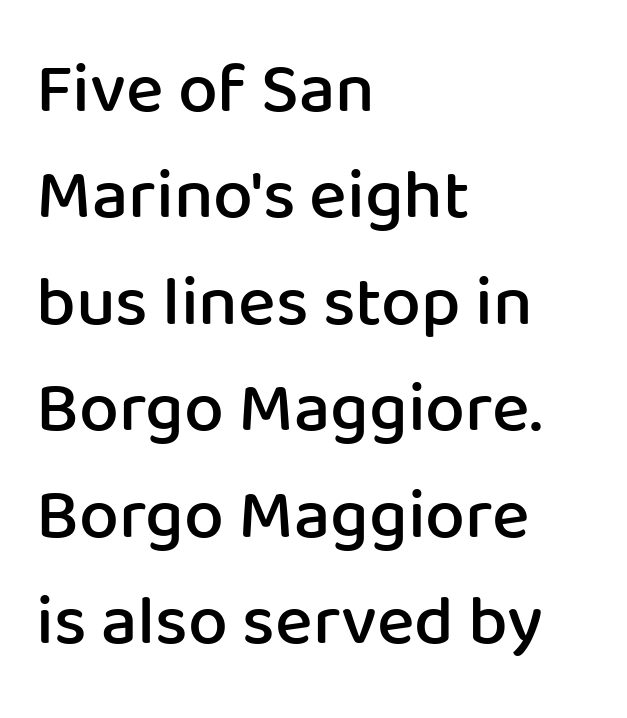
Nobody touched the tracking dial on this one. Descenders are the only things crossing below the line. Vertically, the passage feels balanced, rows spaced as you'd expect. The strokes are fattened partway — semibold, not bold. Stroke terminals: plain, sans-serif. The axis of the letterforms is exactly vertical.
